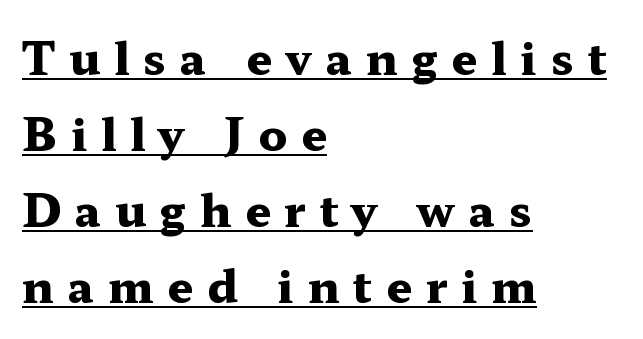
Q: Is the text bold? A: Yes.
Q: Is the text italic (slanted)? A: No, it is upright.
Q: Is the typeface a serif or a sans-serif typeface? A: Serif.
Q: Is the text underlined? A: Yes.
Q: How is the paragraph aligned? A: Left-aligned.
Q: Is the spacing between letters normal or unusually wide? A: Unusually wide.
Q: Is the spacing between lines tight, normal or loose? A: Normal.
Q: Width (condensed, normal, or wide)? A: Wide.
Q: Stroke contrast? A: Medium.
Q: x-height? A: Medium.
Q: Monospaced? A: No.
